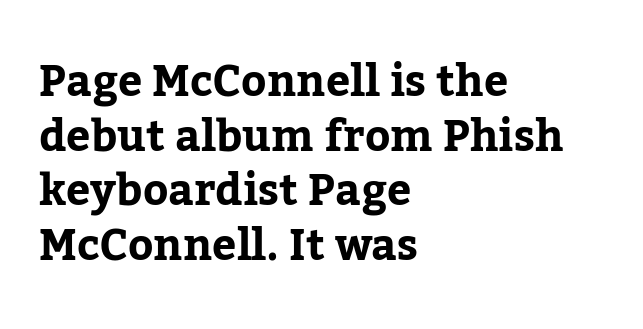
{"serif": "yes", "italic": "no", "bold": "yes", "weight": "bold", "width": "normal", "stroke_contrast": "low", "x_height": "medium", "monospaced": "no", "underline": "no", "align": "left", "line_spacing": "normal", "line_spacing_ratio": 1.27, "letter_spacing": "normal", "letter_spacing_em": 0.0, "glyph_px": 43}
